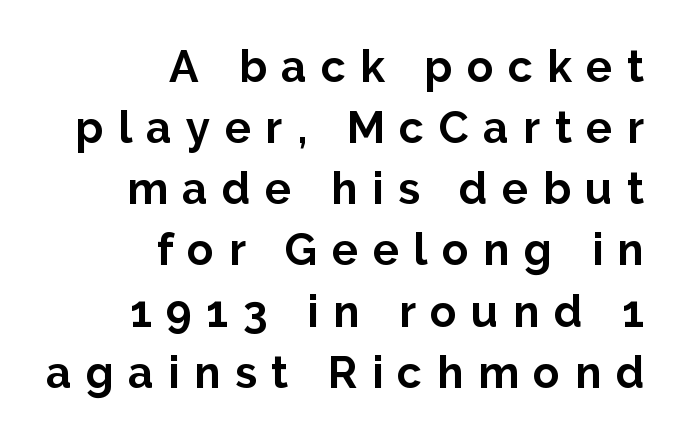
Q: Is the text bold? A: Yes.
Q: Is the text italic (slanted)? A: No, it is upright.
Q: Is the typeface a serif or a sans-serif typeface? A: Sans-serif.
Q: Is the text underlined? A: No.
Q: How is the paragraph aligned? A: Right-aligned.
Q: Is the spacing between letters normal or unusually wide? A: Unusually wide.
Q: Is the spacing between lines tight, normal or loose? A: Normal.
Q: Width (condensed, normal, or wide)? A: Normal.
Q: Stroke contrast? A: Low.
Q: x-height? A: Medium.
Q: Monospaced? A: No.
